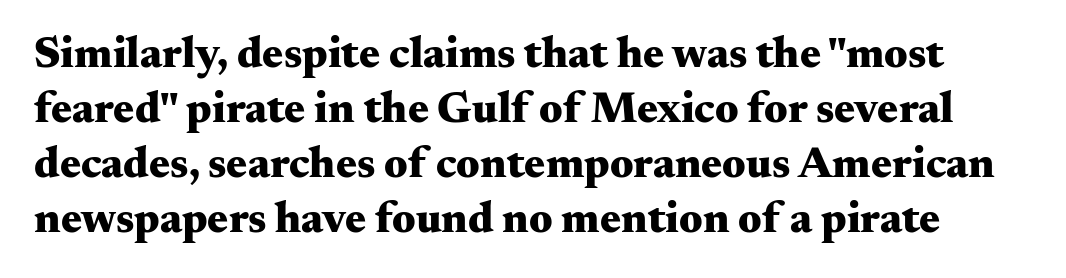
The image shows 44 px heavy, wide serif type, upright; set normal line spacing (1.25x), normal letter spacing, not underlined; medium stroke contrast and a small x-height.
